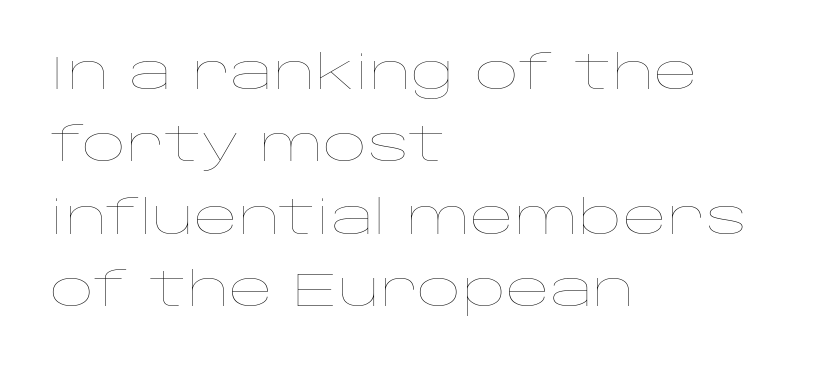
{"italic": "no", "bold": "no", "weight": "thin", "width": "wide", "stroke_contrast": "low", "x_height": "large", "monospaced": "no", "underline": "no", "align": "left", "line_spacing": "normal", "line_spacing_ratio": 1.51, "letter_spacing": "normal", "letter_spacing_em": 0.0, "glyph_px": 48}
